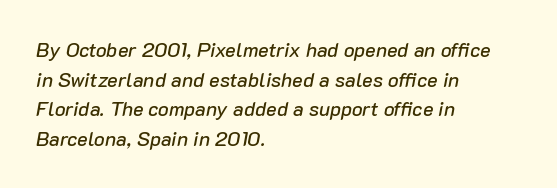
{"italic": "yes", "lean": "right", "slant_degrees": 10, "underline": "no", "align": "left", "line_spacing": "normal", "line_spacing_ratio": 1.48, "letter_spacing": "normal", "letter_spacing_em": 0.0, "glyph_px": 20}
